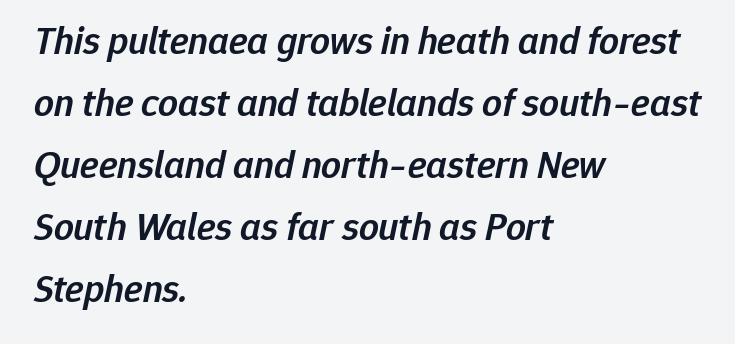
The paragraph has a hard left edge and a soft right edge. Designer's note — italics engaged. Compared with an ordinary text face, these strokes are moderately heavier — a semibold. Note the varied advance widths — an 'i' is clearly narrower than an 'm'.
